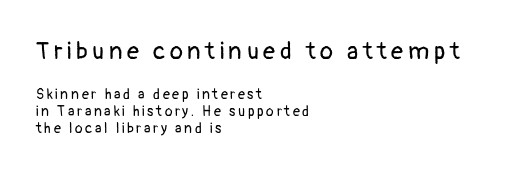
These glyphs show unthickened strokes, regular width or finer. If you drew a ruler down the left edge, every line would touch it. The designer gave the opening block more size than the closing block. Underlining? Definitely not there. The lettering stays uniformly vertical, giving the passage a roman look.
